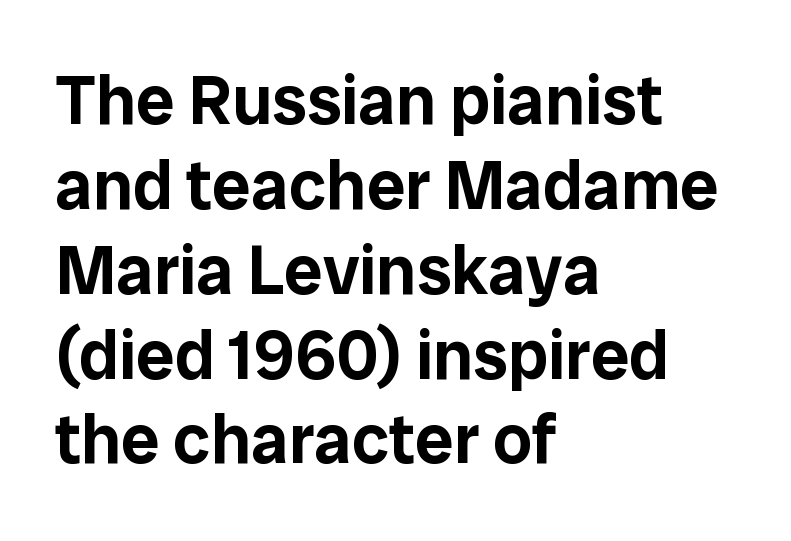
{"serif": "no", "italic": "no", "width": "normal", "stroke_contrast": "low", "x_height": "medium", "monospaced": "no", "underline": "no", "align": "left", "line_spacing_ratio": 1.23, "letter_spacing": "normal", "letter_spacing_em": 0.0, "glyph_px": 69}
